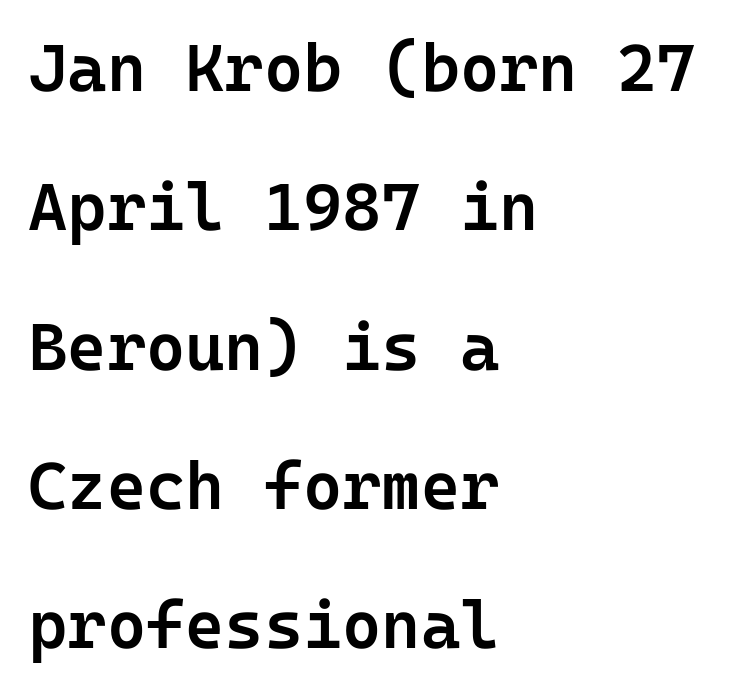
The baseline area is clear. Inter-character spacing is left at the font's built-in metrics. These lines are set flush left with a ragged right edge. A semibold gives these letters moderate extra thickness, short of bold. Does the leading feel generous? Absolutely, it's lavish.
